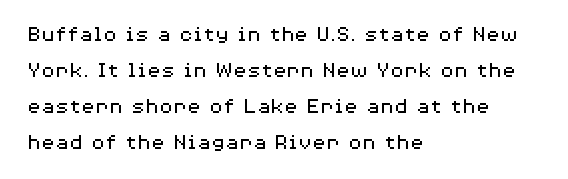
The foot of each line stays bare and open. It's the straight-up-and-down kind of type. The gaps between neighbouring characters are ordinary and unremarkable. A normal amount of white space separates one row of letters from the next. Typeset ragged right — the left edge is the straight one. Is the stroke heavy? The answer is a plain regular-or-lighter.
